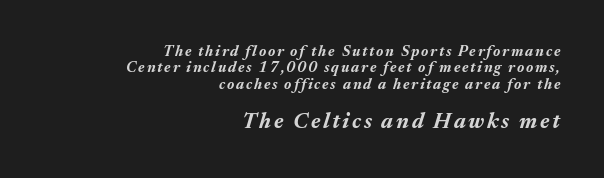
The image shows 22 px bold type, italic (leaning right); set right-aligned, tight line spacing (1.09x), not underlined; the second (bottom) block is 1.47x larger.
